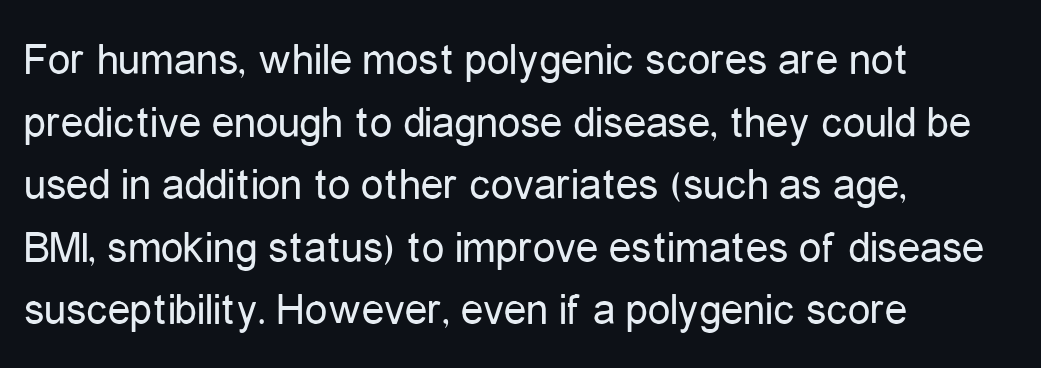
{"serif": "no", "italic": "no", "bold": "no", "weight": "regular", "width": "condensed", "stroke_contrast": "low", "x_height": "medium", "monospaced": "no", "underline": "no", "align": "left", "line_spacing": "normal", "line_spacing_ratio": 1.39, "letter_spacing": "normal", "letter_spacing_em": 0.0, "glyph_px": 45}
